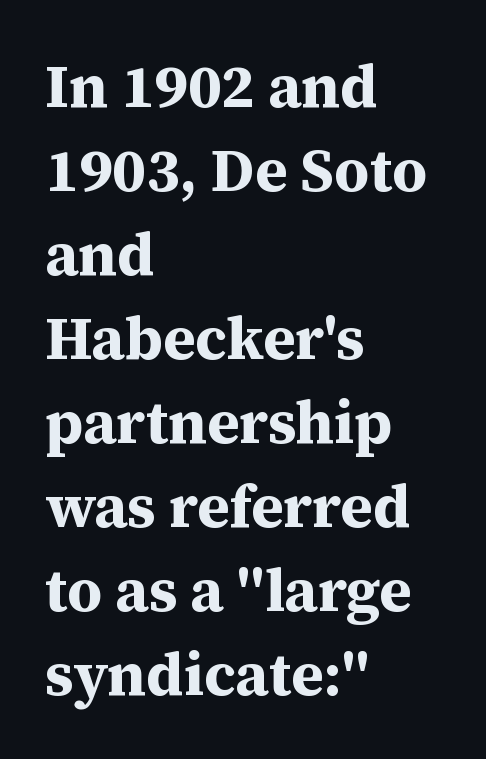
{"serif": "yes", "italic": "no", "bold": "yes", "weight": "bold", "width": "normal", "stroke_contrast": "medium", "x_height": "medium", "monospaced": "no", "underline": "no", "align": "left", "line_spacing": "normal", "line_spacing_ratio": 1.4, "letter_spacing": "normal", "letter_spacing_em": 0.0, "glyph_px": 60}
